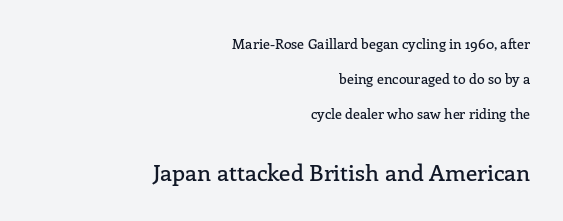
The image shows 23 px text type, upright; set right-aligned, loose line spacing (2.5x), normal letter spacing, not underlined; the second (bottom) block is 1.64x larger.
